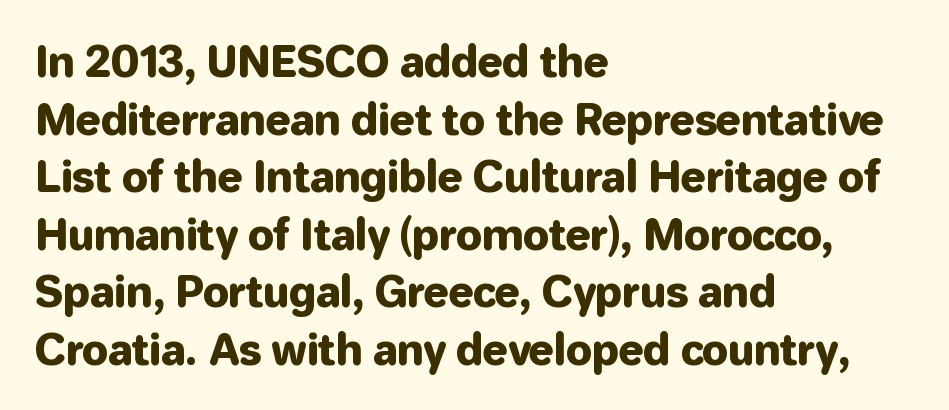
Q: Is the text italic (slanted)? A: No, it is upright.
Q: Is the typeface a serif or a sans-serif typeface? A: Sans-serif.
Q: Is the text underlined? A: No.
Q: How is the paragraph aligned? A: Left-aligned.
Q: Is the spacing between letters normal or unusually wide? A: Normal.
Q: Is the spacing between lines tight, normal or loose? A: Normal.
Q: Width (condensed, normal, or wide)? A: Normal.
Q: Stroke contrast? A: Low.
Q: x-height? A: Medium.
Q: Monospaced? A: No.
